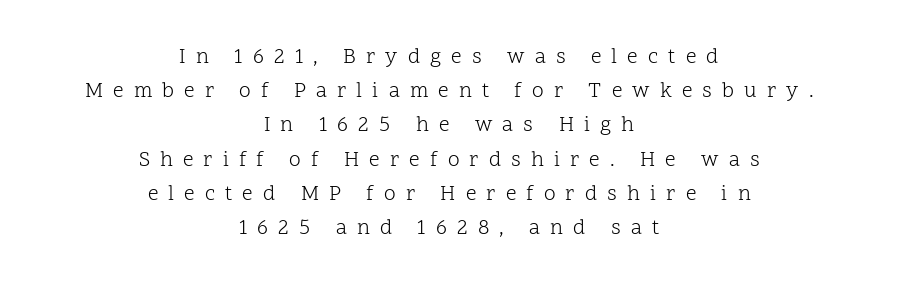
{"italic": "no", "bold": "no", "underline": "no", "align": "center", "line_spacing": "normal", "line_spacing_ratio": 1.63, "letter_spacing": "wide", "letter_spacing_em": 0.48, "glyph_px": 21}
